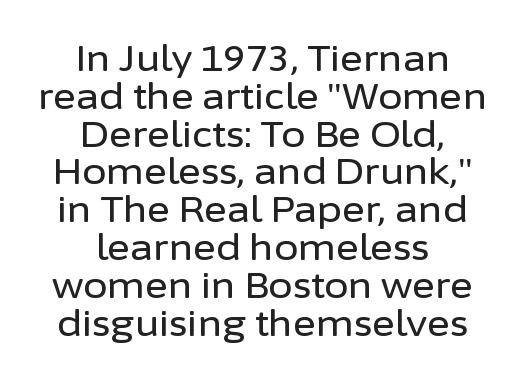
{"serif": "no", "italic": "no", "width": "normal", "stroke_contrast": "low", "x_height": "medium", "monospaced": "no", "underline": "no", "align": "center", "line_spacing": "tight", "line_spacing_ratio": 1.08, "letter_spacing": "normal", "letter_spacing_em": 0.0, "glyph_px": 35}
